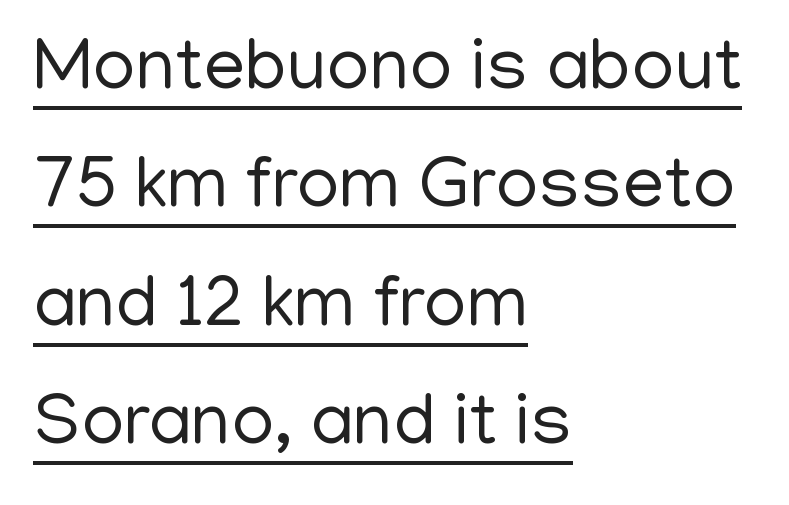
Reading down the column, the eye jumps a familiar distance to each next line. The face used here appears with an underline applied. The rendering shows plain stroke endings on the letterforms — a sans-serif design. In terms of posture, this sample is upright.
